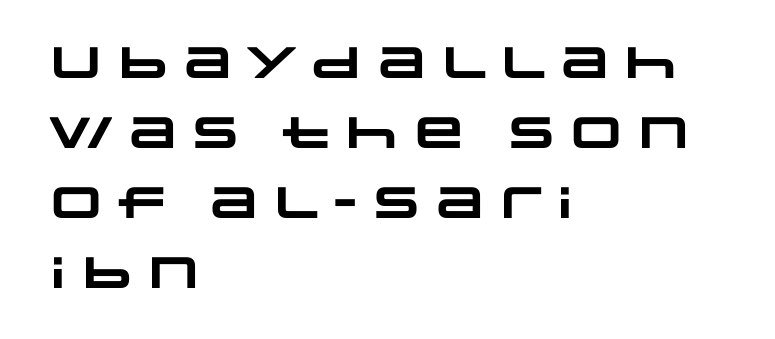
{"serif": "no", "bold": "yes", "weight": "heavy", "width": "wide", "stroke_contrast": "low", "x_height": "large", "monospaced": "no", "underline": "no", "align": "left", "line_spacing": "normal", "line_spacing_ratio": 1.59, "letter_spacing": "normal", "letter_spacing_em": 0.0, "glyph_px": 44}
